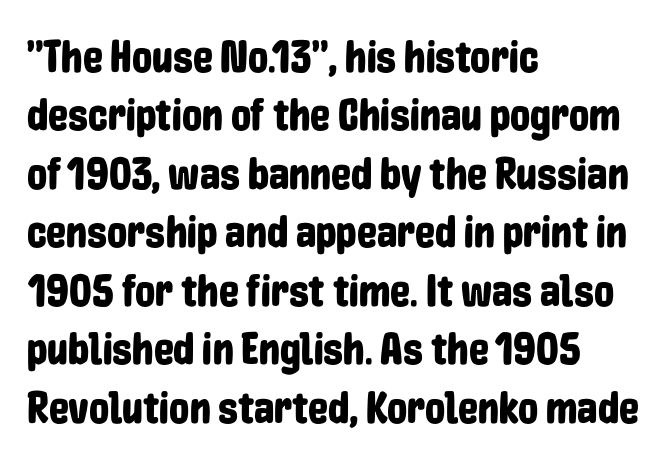
Q: Is the text italic (slanted)? A: No, it is upright.
Q: Is the typeface a serif or a sans-serif typeface? A: Sans-serif.
Q: Is the text underlined? A: No.
Q: How is the paragraph aligned? A: Left-aligned.
Q: Is the spacing between letters normal or unusually wide? A: Normal.
Q: Is the spacing between lines tight, normal or loose? A: Normal.
Q: Width (condensed, normal, or wide)? A: Condensed.
Q: Stroke contrast? A: Low.
Q: x-height? A: Medium.
Q: Monospaced? A: No.
